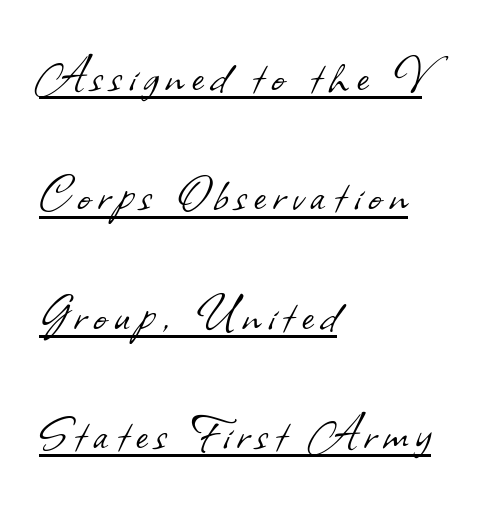
Q: Is the text bold? A: No.
Q: Is the typeface a serif or a sans-serif typeface? A: Sans-serif.
Q: Is the text underlined? A: Yes.
Q: How is the paragraph aligned? A: Left-aligned.
Q: Is the spacing between lines tight, normal or loose? A: Loose.
Q: Width (condensed, normal, or wide)? A: Normal.
Q: Stroke contrast? A: Low.
Q: x-height? A: Small.
Q: Monospaced? A: No.
